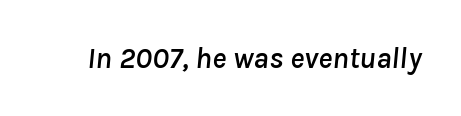
The image shows 30 px text type, italic (leaning right); set normal letter spacing, not underlined; low stroke contrast and a medium x-height.
